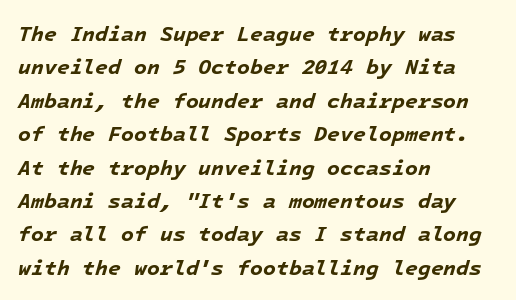
{"italic": "yes", "lean": "right", "slant_degrees": 16, "bold": "yes", "underline": "no", "align": "left", "line_spacing": "normal", "line_spacing_ratio": 1.59, "letter_spacing": "normal", "letter_spacing_em": 0.0, "glyph_px": 21}
